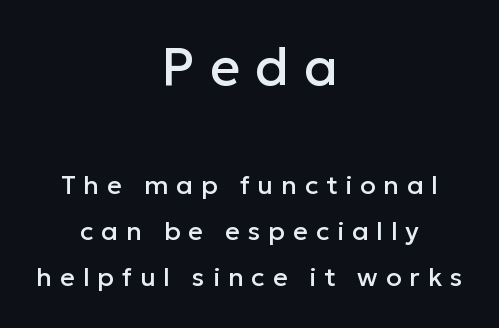
The zone under the glyphs is completely vacant. Varying glyph widths throughout — classic text-font behaviour. Serif or sans? Sans — the stroke terminals are bare. Loose tracking; the words dissolve into strings of separated letters. Whoever set this made the first block the dominant, larger element.
